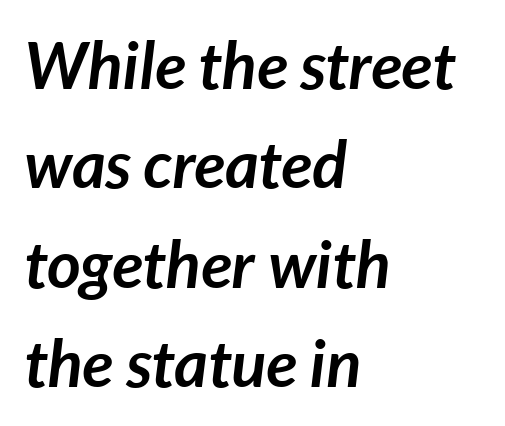
The image shows 65 px semibold type, italic (leaning right); set left-aligned, normal line spacing (1.53x), normal letter spacing, not underlined; low stroke contrast and a medium x-height.
